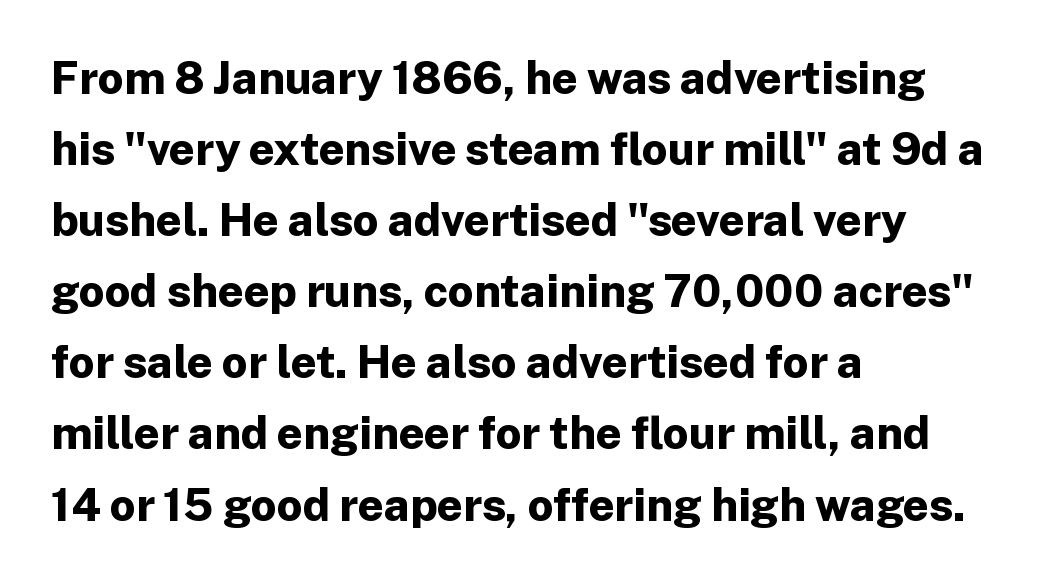
Q: Is the text bold? A: Yes.
Q: Is the text italic (slanted)? A: No, it is upright.
Q: Is the typeface a serif or a sans-serif typeface? A: Sans-serif.
Q: Is the text underlined? A: No.
Q: How is the paragraph aligned? A: Left-aligned.
Q: Is the spacing between letters normal or unusually wide? A: Normal.
Q: Is the spacing between lines tight, normal or loose? A: Normal.
Q: Width (condensed, normal, or wide)? A: Normal.
Q: Stroke contrast? A: Low.
Q: x-height? A: Medium.
Q: Monospaced? A: No.
